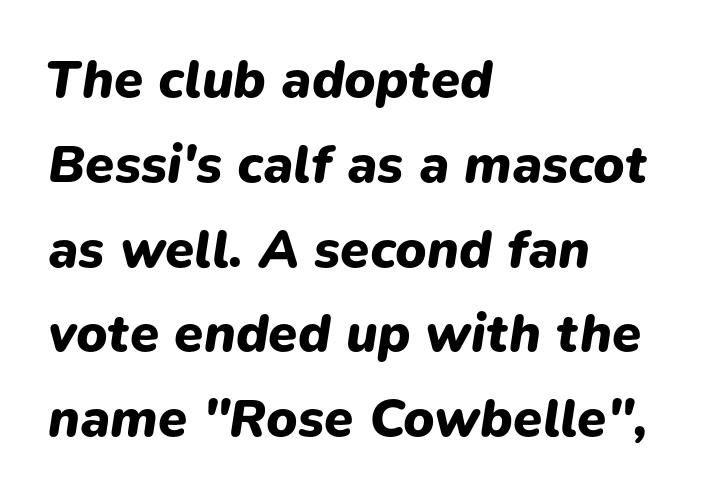
The image shows 53 px heavy type, italic (leaning right); set left-aligned, normal line spacing (1.6x), normal letter spacing, not underlined; low stroke contrast and a medium x-height.
